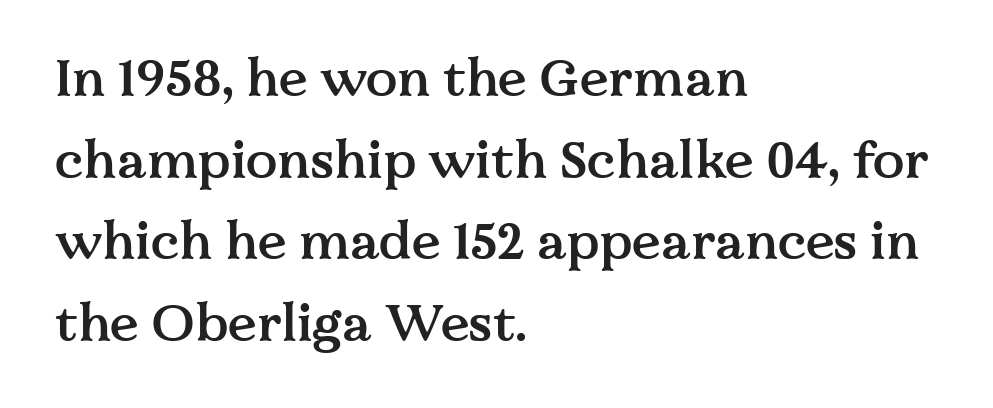
Q: Is the text bold? A: Semi-bold.
Q: Is the text italic (slanted)? A: No, it is upright.
Q: Is the typeface a serif or a sans-serif typeface? A: Serif.
Q: Is the text underlined? A: No.
Q: How is the paragraph aligned? A: Left-aligned.
Q: Is the spacing between letters normal or unusually wide? A: Normal.
Q: Is the spacing between lines tight, normal or loose? A: Normal.
Q: Width (condensed, normal, or wide)? A: Normal.
Q: Stroke contrast? A: Medium.
Q: x-height? A: Medium.
Q: Monospaced? A: No.
